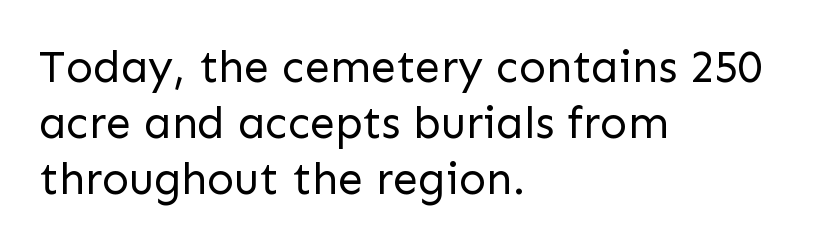
Q: Is the text bold? A: No.
Q: Is the text italic (slanted)? A: No, it is upright.
Q: Is the typeface a serif or a sans-serif typeface? A: Sans-serif.
Q: Is the text underlined? A: No.
Q: How is the paragraph aligned? A: Left-aligned.
Q: Is the spacing between letters normal or unusually wide? A: Normal.
Q: Is the spacing between lines tight, normal or loose? A: Normal.
Q: Width (condensed, normal, or wide)? A: Normal.
Q: Stroke contrast? A: Low.
Q: x-height? A: Medium.
Q: Monospaced? A: No.
